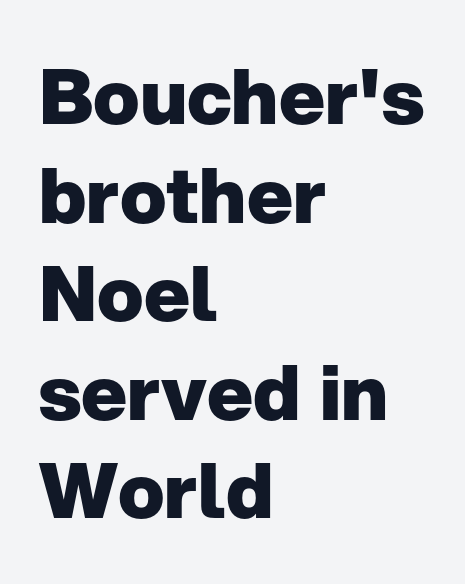
How would I describe the line gaps? Plain and ordinary. A typesetter would label this face a sans. The specimen reads as upright at a glance. The rendering anchors every line to the left-hand side. Notice how thick the strokes are: this is what a full bold looks like.
